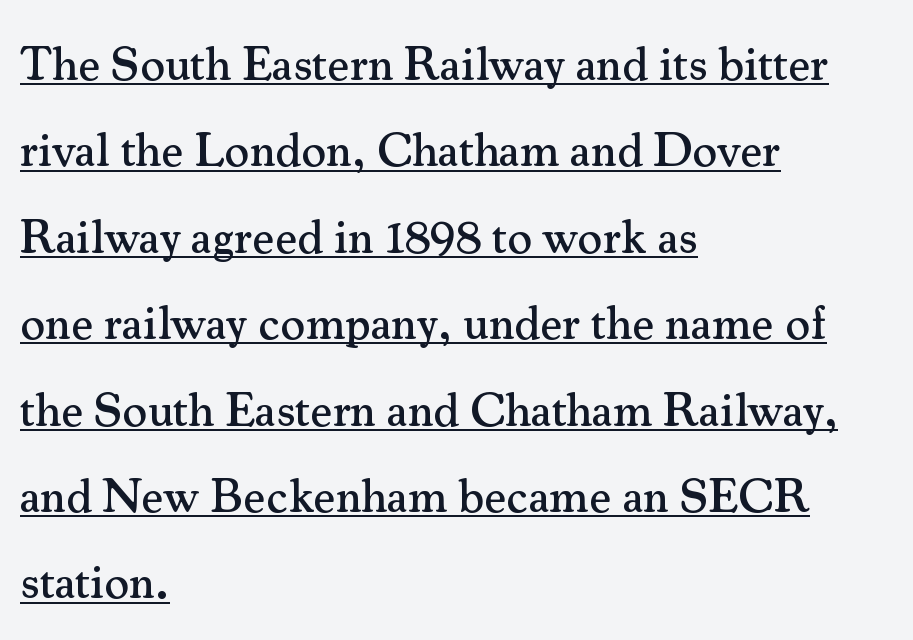
{"serif": "yes", "italic": "no", "width": "normal", "stroke_contrast": "medium", "x_height": "small", "monospaced": "no", "underline": "yes", "align": "left", "line_spacing_ratio": 1.8, "letter_spacing": "normal", "letter_spacing_em": 0.0, "glyph_px": 48}
